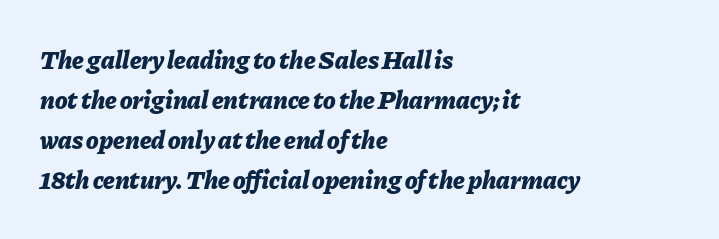
The image shows 26 px bold type, italic (leaning right); set left-aligned, normal line spacing (1.54x), normal letter spacing, not underlined.
